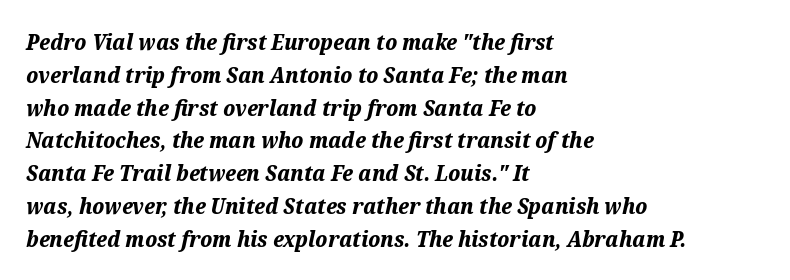
The image shows 22 px bold type, italic (leaning right); set left-aligned, normal line spacing (1.49x), normal letter spacing, not underlined.
